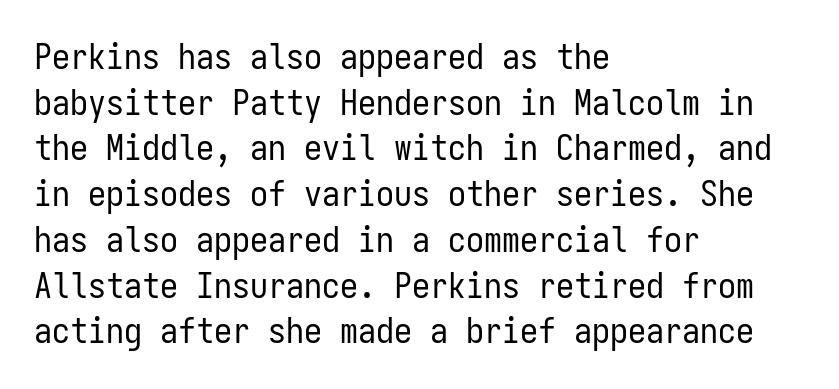
How would I describe the line gaps? Plain and ordinary. The gap between lines stays unmarked. Each letter, wide or thin by design, is forced into the same width here. Students, note that the glyphs here touch the page at normal intervals. If you drew a ruler down the left edge, every line would touch it.
